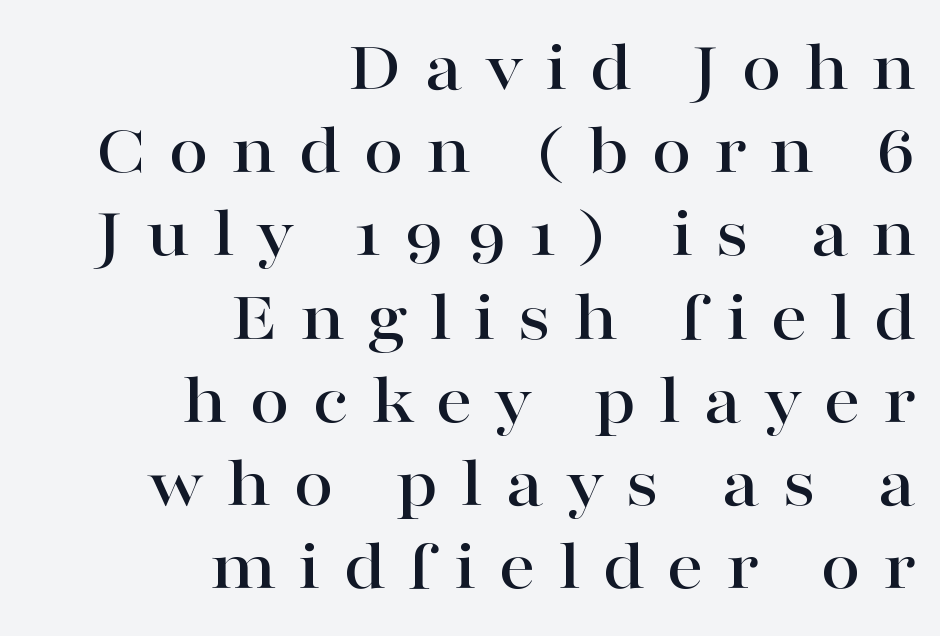
{"serif": "yes", "italic": "no", "width": "wide", "stroke_contrast": "high", "x_height": "medium", "monospaced": "no", "underline": "no", "align": "right", "line_spacing": "tight", "line_spacing_ratio": 1.14, "letter_spacing": "wide", "letter_spacing_em": 0.3, "glyph_px": 73}
